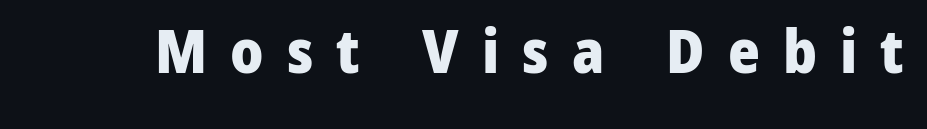
{"serif": "no", "italic": "no", "bold": "yes", "weight": "heavy", "width": "normal", "stroke_contrast": "low", "x_height": "medium", "monospaced": "no", "underline": "no", "letter_spacing": "wide", "letter_spacing_em": 0.38, "glyph_px": 61}
